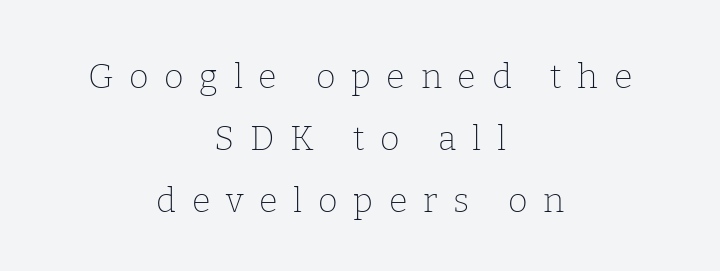
The image shows 34 px thin serif type, upright; set centered, line spacing 1.83x, unusually wide letter spacing (+0.46 em), not underlined; low stroke contrast and a medium x-height.
